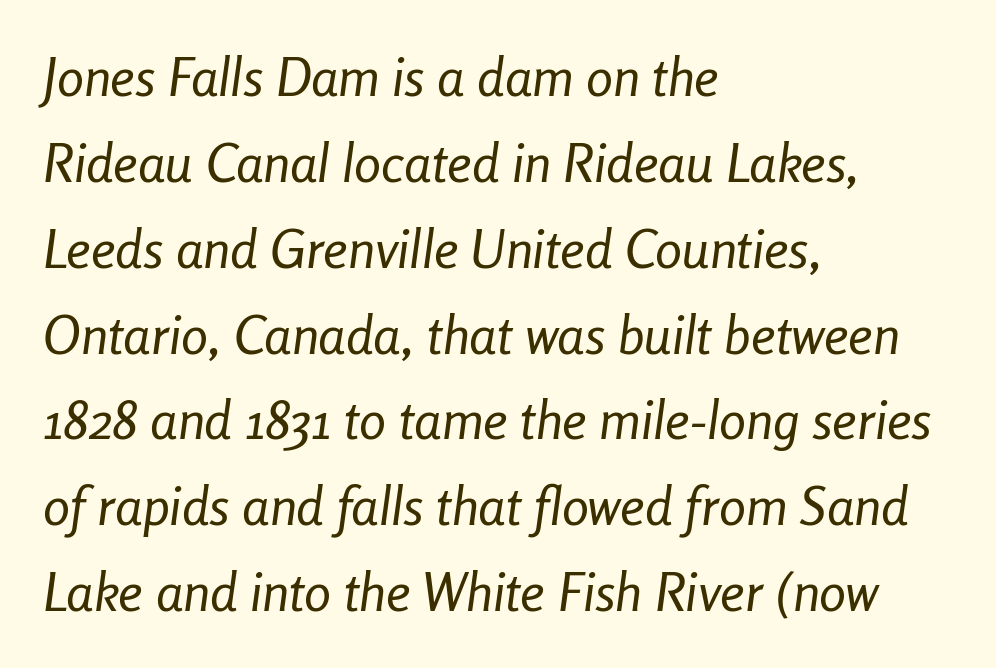
Q: Is the text bold? A: No.
Q: Is the text italic (slanted)? A: Yes, it leans right by about 8 degrees.
Q: Is the text underlined? A: No.
Q: How is the paragraph aligned? A: Left-aligned.
Q: Is the spacing between letters normal or unusually wide? A: Normal.
Q: Is the spacing between lines tight, normal or loose? A: Normal.
Q: Width (condensed, normal, or wide)? A: Condensed.
Q: Stroke contrast? A: Low.
Q: x-height? A: Medium.
Q: Monospaced? A: No.
